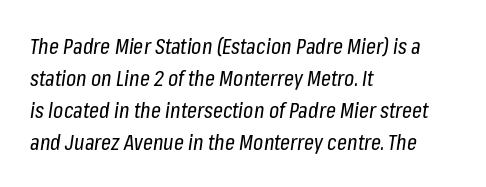
The strip under each line holds only bare page. Each stroke keeps to a modest, everyday thickness or less. The leading is moderate, giving the passage an even texture. Typeset ragged right — the left edge is the straight one. The passage shown has conventional tracking throughout. The specimen reads as italic at a glance.
